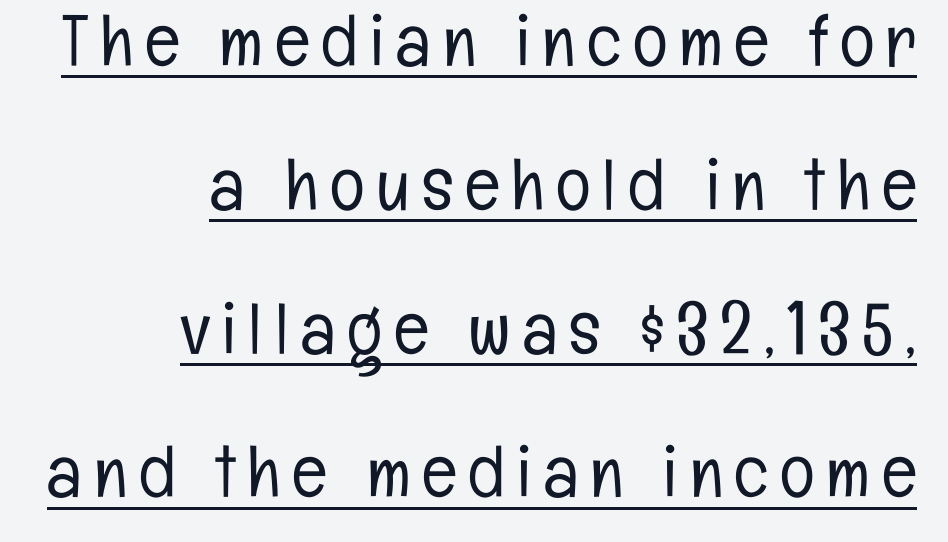
Q: Is the text bold? A: No.
Q: Is the text italic (slanted)? A: No, it is upright.
Q: Is the typeface a serif or a sans-serif typeface? A: Sans-serif.
Q: Is the text underlined? A: Yes.
Q: How is the paragraph aligned? A: Right-aligned.
Q: Is the spacing between lines tight, normal or loose? A: Loose.
Q: Width (condensed, normal, or wide)? A: Condensed.
Q: Stroke contrast? A: Low.
Q: x-height? A: Medium.
Q: Monospaced? A: No.
